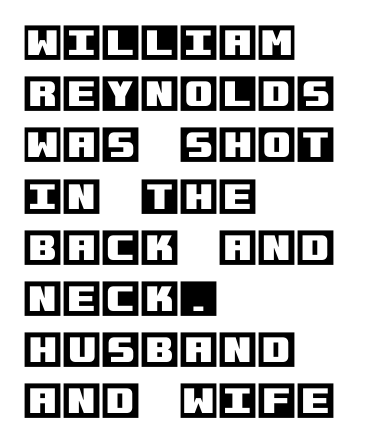
Leading: standard. The gaps between neighbouring characters are ordinary and unremarkable. Ascenders rise straight up at ninety degrees. Notice how the passage keeps a crisp vertical edge on the left only. A clean baseline with only descenders dipping below it.
